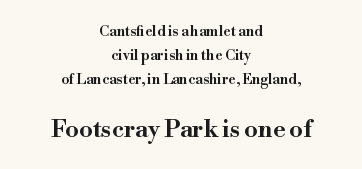
Between these two stacked blocks, the lower one wins on size. Horizontal alignment here is central, giving a formal, balanced look. Quick note: underline off. Style check: upright.
